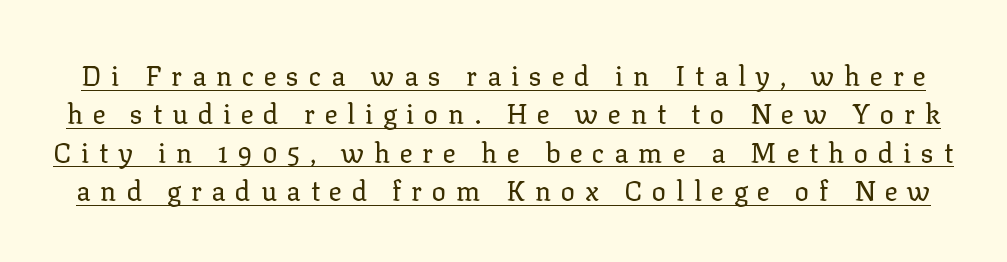
Q: Is the text bold? A: No.
Q: Is the text italic (slanted)? A: No, it is upright.
Q: Is the text underlined? A: Yes.
Q: Is the spacing between letters normal or unusually wide? A: Unusually wide.
Q: Is the spacing between lines tight, normal or loose? A: Normal.
